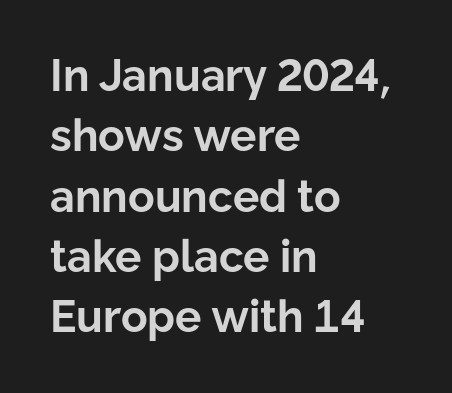
The image shows 44 px bold sans-serif type, upright; set left-aligned, normal line spacing (1.37x), normal letter spacing, not underlined; low stroke contrast and a medium x-height.
